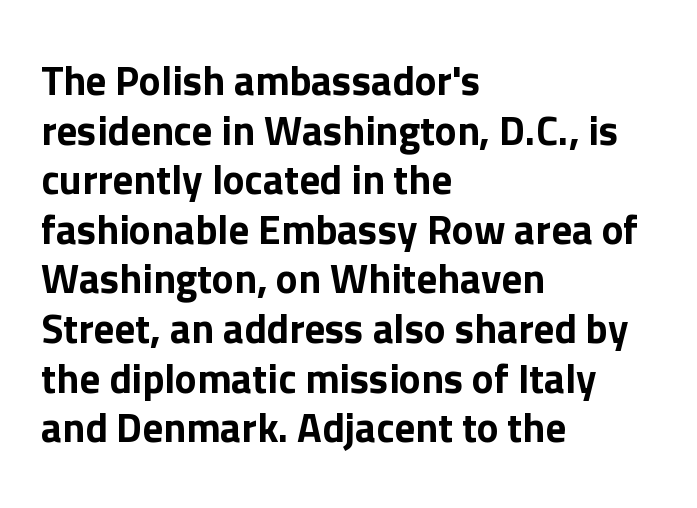
Q: Is the text italic (slanted)? A: No, it is upright.
Q: Is the typeface a serif or a sans-serif typeface? A: Sans-serif.
Q: Is the text underlined? A: No.
Q: How is the paragraph aligned? A: Left-aligned.
Q: Is the spacing between letters normal or unusually wide? A: Normal.
Q: Width (condensed, normal, or wide)? A: Normal.
Q: Stroke contrast? A: Low.
Q: x-height? A: Medium.
Q: Monospaced? A: No.
